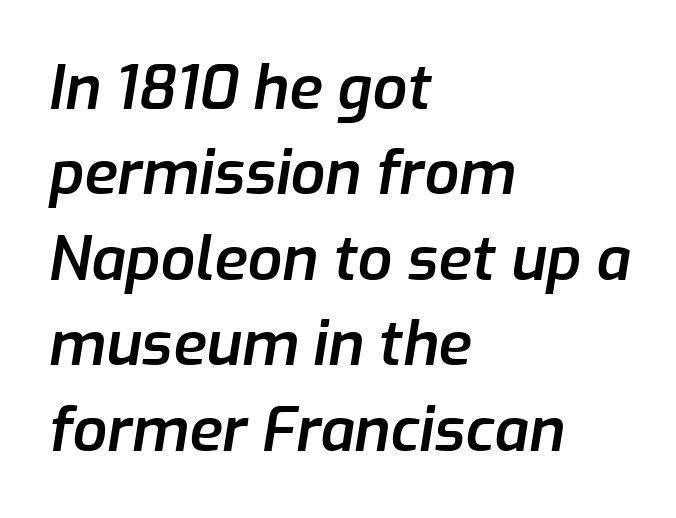
The letters advance in unequal steps, a hallmark of proportional type. Reading down the block, your eye returns to a fixed left position each line. These lines keep a tight, regular rhythm from letter to letter. Stems and bowls a touch heavier than normal — semibold. Each row of text sits above clean, open space.
